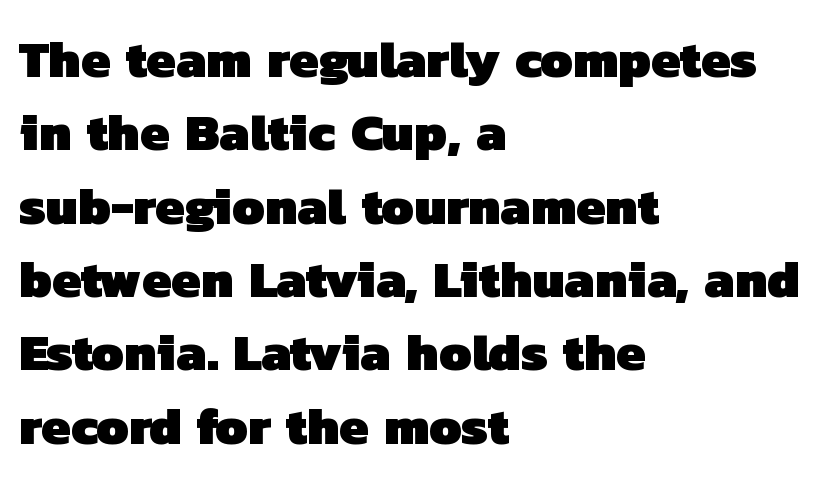
Has an underline been added? It has not. Whoever set this chose a conventional vertical rhythm. Nobody touched the tracking dial on this one. The rendering anchors every line to the left-hand side.
